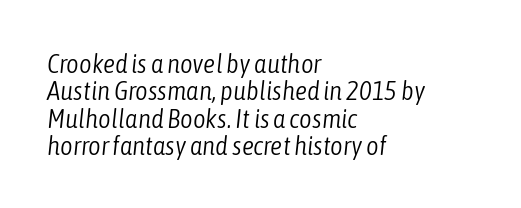
The image shows 27 px text type, italic (leaning right); set left-aligned, tight line spacing (1.01x), normal letter spacing, not underlined.
